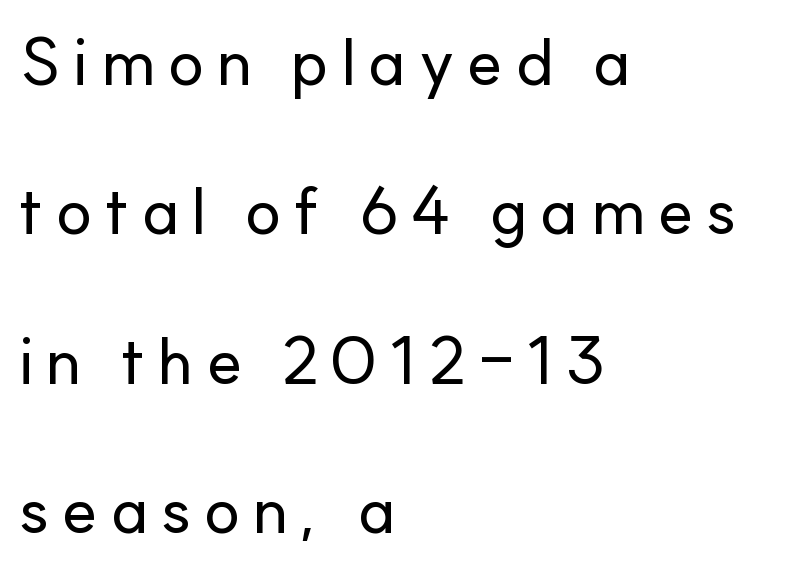
Q: Is the text italic (slanted)? A: No, it is upright.
Q: Is the typeface a serif or a sans-serif typeface? A: Sans-serif.
Q: Is the text underlined? A: No.
Q: How is the paragraph aligned? A: Left-aligned.
Q: Is the spacing between lines tight, normal or loose? A: Loose.
Q: Width (condensed, normal, or wide)? A: Normal.
Q: Stroke contrast? A: Low.
Q: x-height? A: Small.
Q: Monospaced? A: No.
